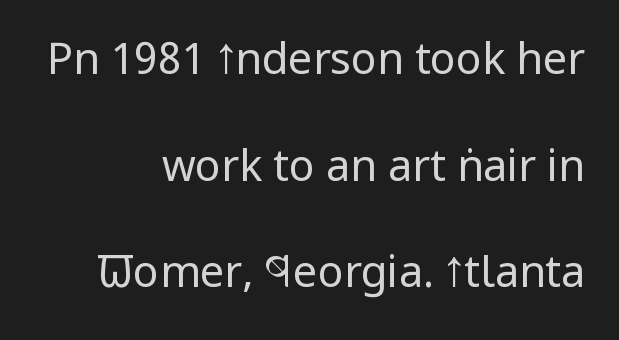
The lettering holds an erect, upright posture throughout. Tracking here is standard; glyphs follow each other at the usual distance. Each letter keeps its own natural width here, so spacing adapts to shape. The typeface chosen for these lines omits serifs.
